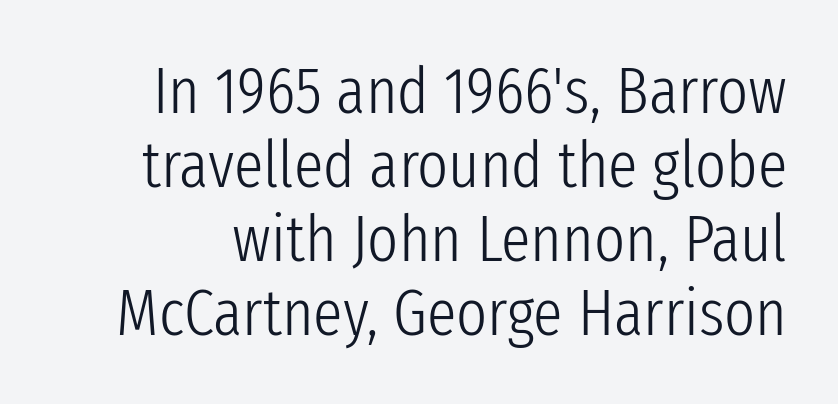
Q: Is the text bold? A: No.
Q: Is the text italic (slanted)? A: No, it is upright.
Q: Is the typeface a serif or a sans-serif typeface? A: Sans-serif.
Q: Is the text underlined? A: No.
Q: Is the spacing between letters normal or unusually wide? A: Normal.
Q: Is the spacing between lines tight, normal or loose? A: Tight.
Q: Width (condensed, normal, or wide)? A: Condensed.
Q: Stroke contrast? A: Low.
Q: x-height? A: Medium.
Q: Monospaced? A: No.
